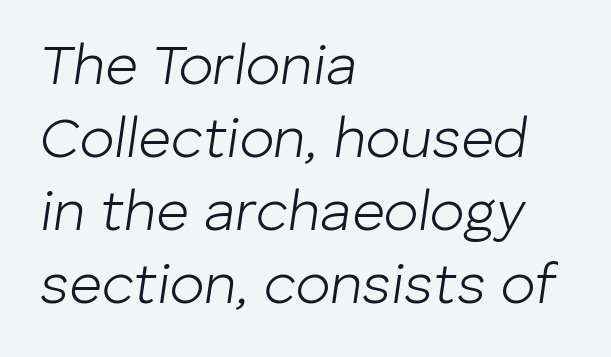
{"italic": "yes", "lean": "right", "slant_degrees": 8, "bold": "no", "weight": "light", "width": "normal", "stroke_contrast": "low", "x_height": "medium", "monospaced": "no", "underline": "no", "align": "left", "line_spacing": "normal", "line_spacing_ratio": 1.28, "letter_spacing": "normal", "letter_spacing_em": 0.0, "glyph_px": 57}
